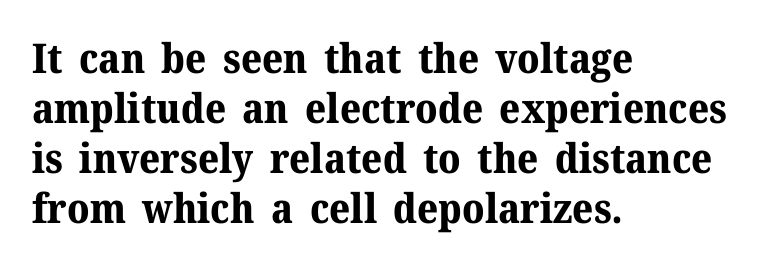
Q: Is the text bold? A: Yes.
Q: Is the text italic (slanted)? A: No, it is upright.
Q: Is the typeface a serif or a sans-serif typeface? A: Serif.
Q: Is the text underlined? A: No.
Q: How is the paragraph aligned? A: Left-aligned.
Q: Is the spacing between letters normal or unusually wide? A: Normal.
Q: Width (condensed, normal, or wide)? A: Normal.
Q: Stroke contrast? A: Medium.
Q: x-height? A: Medium.
Q: Monospaced? A: No.
